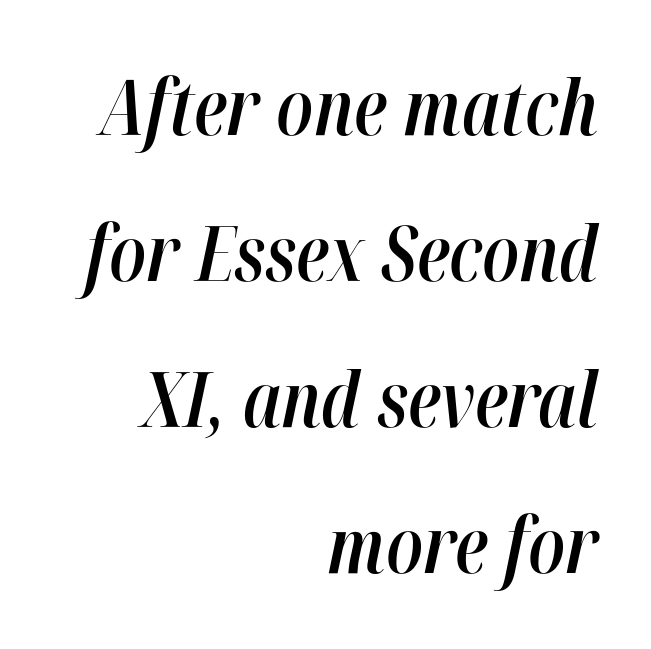
Q: Is the text bold? A: Semi-bold.
Q: Is the text italic (slanted)? A: Yes, it leans right by about 12 degrees.
Q: Is the text underlined? A: No.
Q: How is the paragraph aligned? A: Right-aligned.
Q: Is the spacing between letters normal or unusually wide? A: Normal.
Q: Is the spacing between lines tight, normal or loose? A: Loose.
Q: Width (condensed, normal, or wide)? A: Condensed.
Q: Stroke contrast? A: High.
Q: x-height? A: Medium.
Q: Monospaced? A: No.
